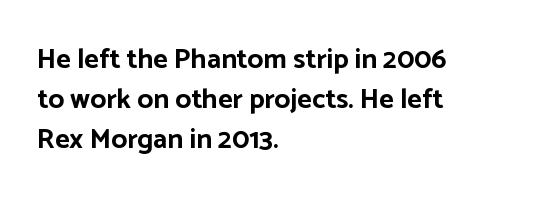
The space beneath each line is pristine and unruled. Layout note: lines flush left. How would I describe the line gaps? Plain and ordinary. The letters advance in unequal steps, a hallmark of proportional type. Is the type bold? Yes — the strokes are clearly thick and heavy.
